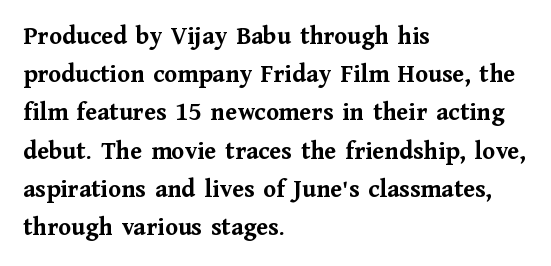
{"italic": "no", "bold": "yes", "underline": "no", "align": "left", "line_spacing": "normal", "line_spacing_ratio": 1.47, "letter_spacing": "normal", "letter_spacing_em": 0.0, "glyph_px": 26}
